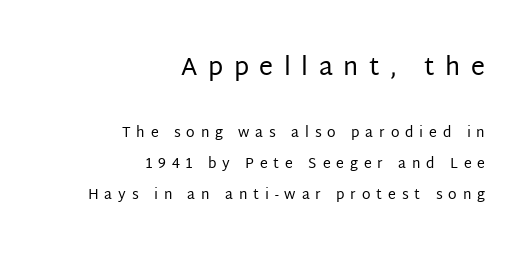
{"italic": "no", "bold": "no", "underline": "no", "align": "right", "line_spacing": "loose", "line_spacing_ratio": 2.18, "letter_spacing": "wide", "letter_spacing_em": 0.42, "larger_block": "first", "size_ratio": 1.79, "glyph_px": 25}
